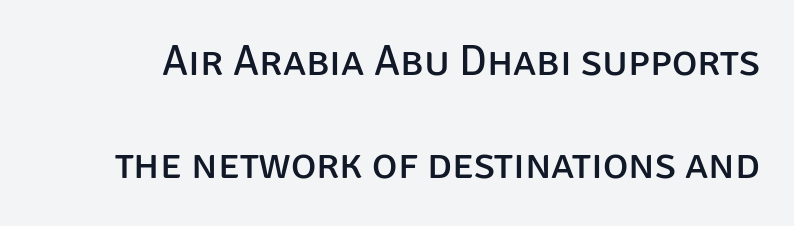
Stroke thickness stays within the range of a standard reading face or lighter. Baseline-to-baseline distance is far greater than the letter height. A typesetter would call this zero additional tracking. Grotesque or geometric, the face here clearly has no serifs.
